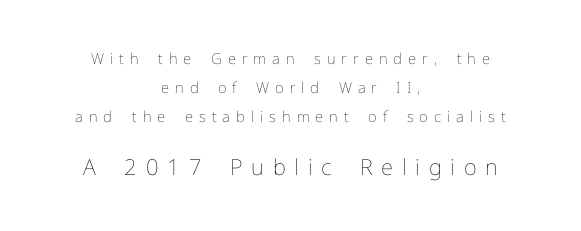
Q: Is the text bold? A: No.
Q: Is the text italic (slanted)? A: No, it is upright.
Q: Is the text underlined? A: No.
Q: How is the paragraph aligned? A: Centered.
Q: Is the spacing between letters normal or unusually wide? A: Unusually wide.
Q: Is the spacing between lines tight, normal or loose? A: Loose.
Q: Which block of text is set in a larger size, the first (top) or the second (bottom)? A: The second (bottom) one.
